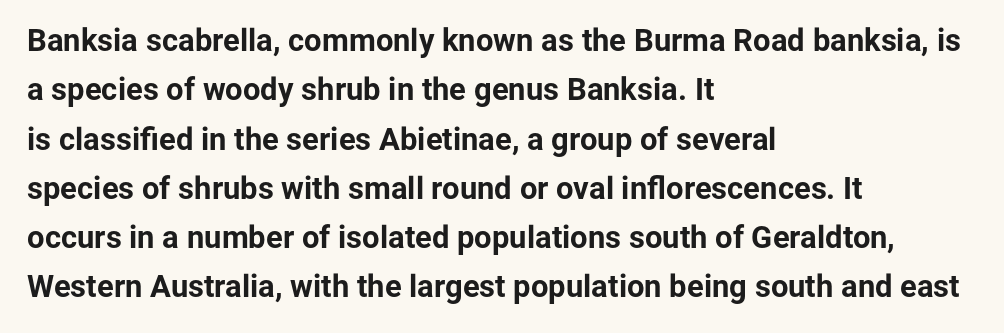
Q: Is the text bold? A: Yes.
Q: Is the text italic (slanted)? A: No, it is upright.
Q: Is the typeface a serif or a sans-serif typeface? A: Sans-serif.
Q: Is the text underlined? A: No.
Q: How is the paragraph aligned? A: Left-aligned.
Q: Is the spacing between letters normal or unusually wide? A: Normal.
Q: Is the spacing between lines tight, normal or loose? A: Normal.
Q: Width (condensed, normal, or wide)? A: Normal.
Q: Stroke contrast? A: Low.
Q: x-height? A: Medium.
Q: Monospaced? A: No.
